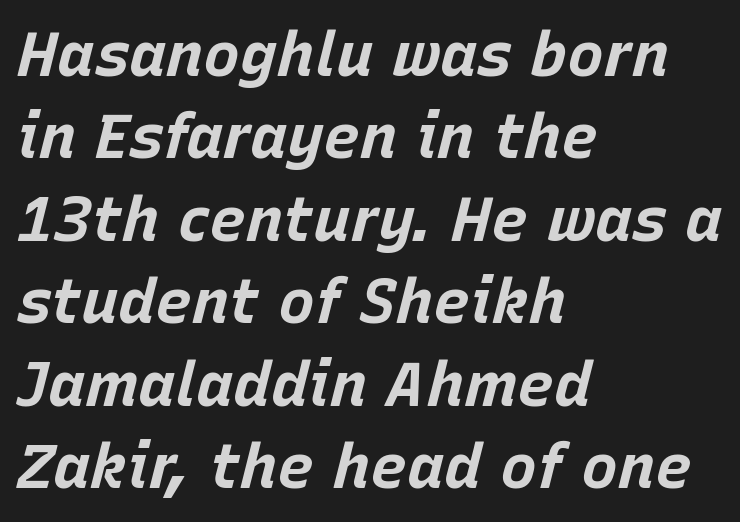
{"italic": "yes", "lean": "right", "slant_degrees": 15, "bold": "yes", "weight": "bold", "width": "normal", "stroke_contrast": "low", "x_height": "large", "monospaced": "no", "underline": "no", "align": "left", "line_spacing": "normal", "line_spacing_ratio": 1.33, "letter_spacing": "normal", "letter_spacing_em": 0.0, "glyph_px": 62}
